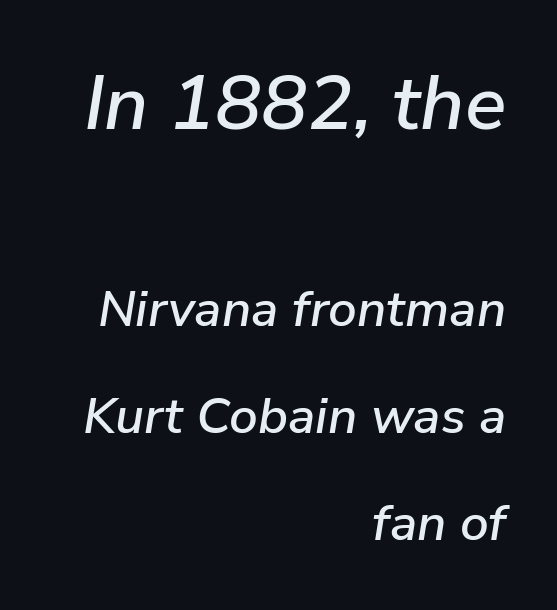
The image shows 77 px text type, italic (leaning right); set right-aligned, loose line spacing (2.1x), normal letter spacing, not underlined; the first (top) block is 1.51x larger; low stroke contrast and a medium x-height.
